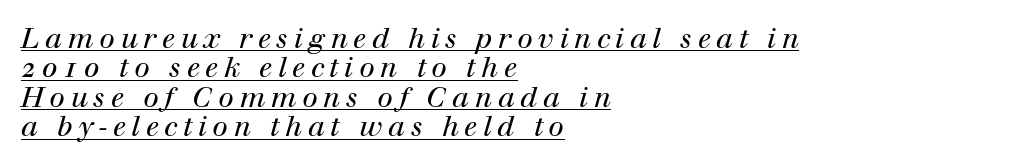
The image shows 28 px regular-weight serif type, italic (leaning right); set left-aligned, tight line spacing (1.05x), unusually wide letter spacing (+0.2 em), underlined; high stroke contrast and a medium x-height.
